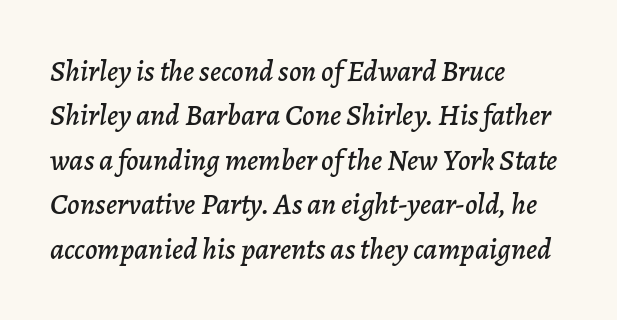
The image shows 30 px text type, italic (leaning right); set left-aligned, normal line spacing (1.48x), normal letter spacing, not underlined; low stroke contrast and a medium x-height.
